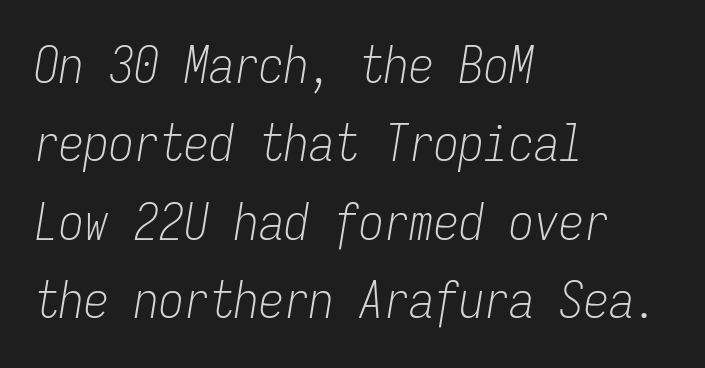
The image shows 50 px light, condensed type, italic (leaning right), monospaced; set left-aligned, normal line spacing (1.57x), normal letter spacing, not underlined; low stroke contrast and a medium x-height.
